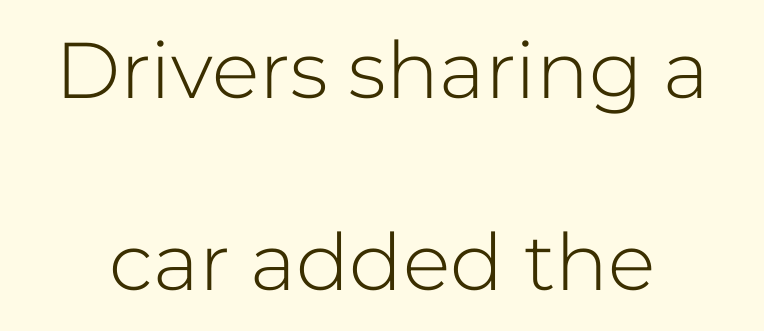
Think of a printed novel: that variable character pitch is what you see here. Look at the bottom of the vertical strokes: they stop flat, with no serifs. Vertical stems look standard width or narrower in stroke. The letters stand straight up with perfectly vertical stems.
